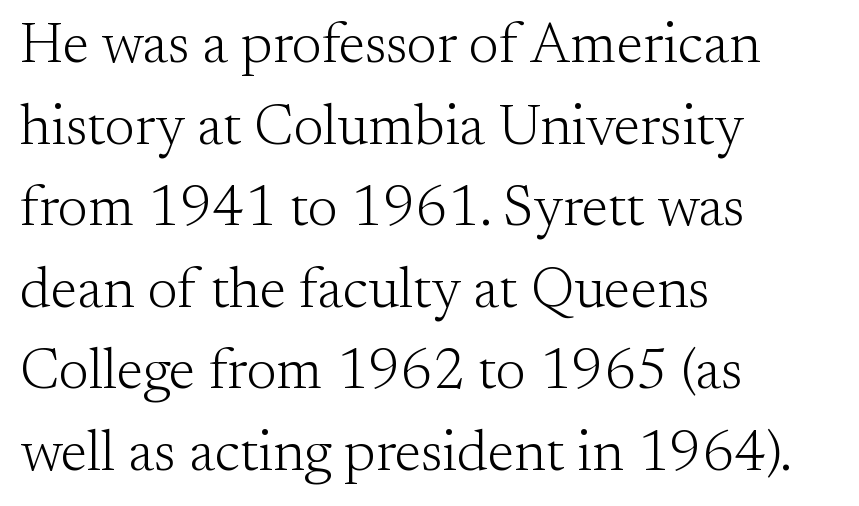
The image shows 57 px light serif type, upright; set left-aligned, normal line spacing (1.43x), normal letter spacing, not underlined; medium stroke contrast and a small x-height.
